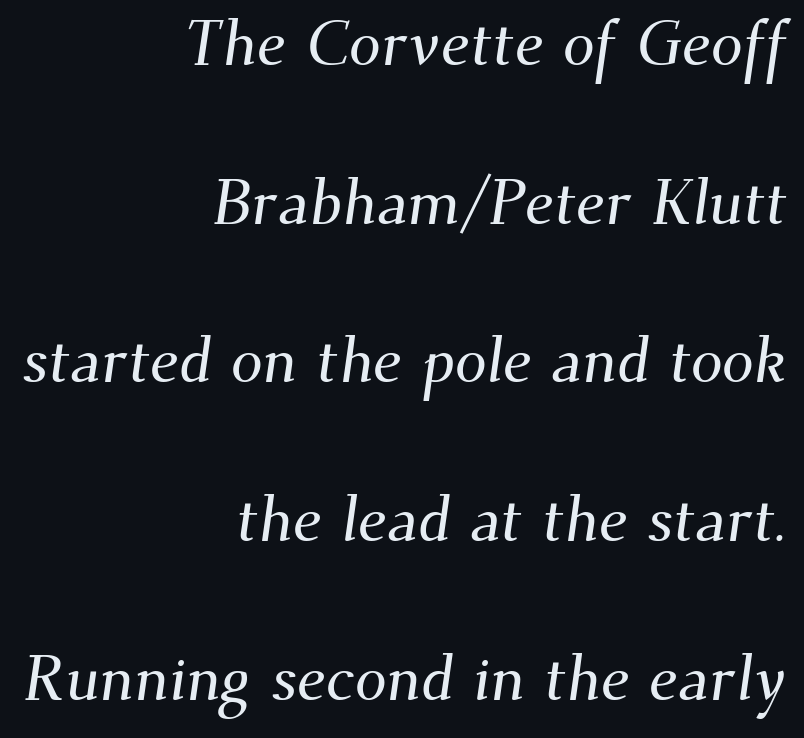
Q: Is the typeface a serif or a sans-serif typeface? A: Serif.
Q: Is the text underlined? A: No.
Q: How is the paragraph aligned? A: Right-aligned.
Q: Is the spacing between letters normal or unusually wide? A: Normal.
Q: Is the spacing between lines tight, normal or loose? A: Loose.
Q: Width (condensed, normal, or wide)? A: Normal.
Q: Stroke contrast? A: Medium.
Q: x-height? A: Small.
Q: Monospaced? A: No.
